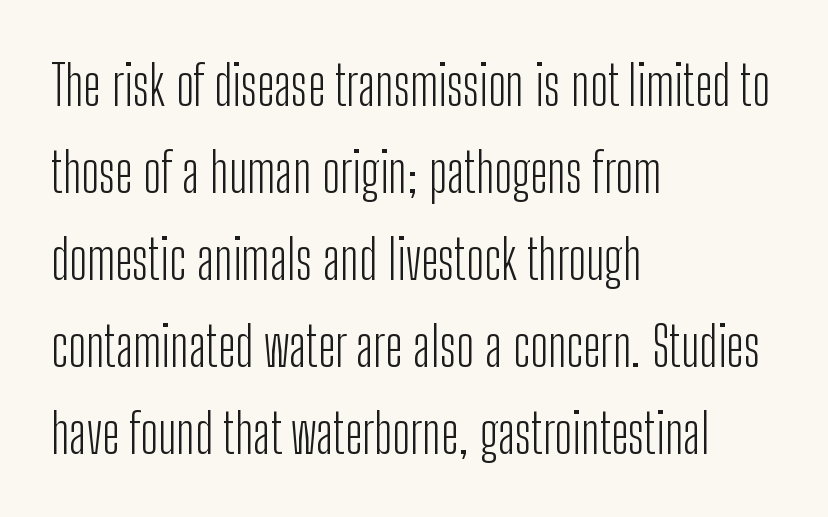
{"serif": "no", "italic": "no", "bold": "no", "weight": "light", "width": "condensed", "stroke_contrast": "low", "x_height": "medium", "monospaced": "no", "underline": "no", "align": "left", "line_spacing": "normal", "line_spacing_ratio": 1.58, "letter_spacing": "normal", "letter_spacing_em": 0.0, "glyph_px": 55}
